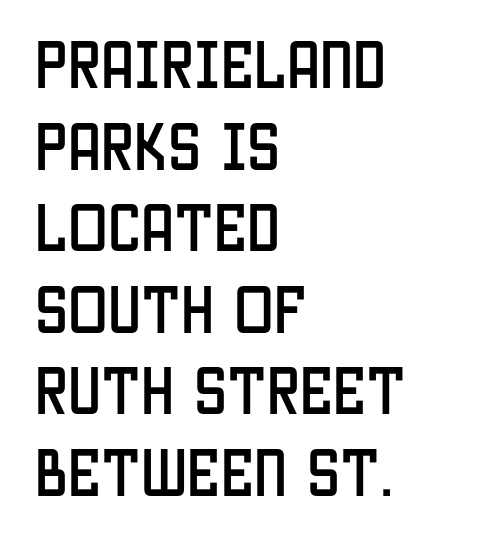
The designer went with a sans here, leaving each stem footless. This is roman type, the default non-slanted kind. You could not count columns in this text — the font is proportionally spaced. Tracking value appears to be zero — textbook default spacing. Decoration check: the copy has no underline. Line starts are locked; line ends wander.
